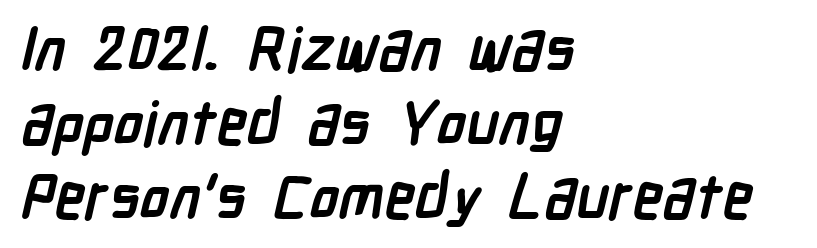
{"serif": "no", "bold": "yes", "weight": "semibold", "width": "condensed", "stroke_contrast": "low", "x_height": "medium", "monospaced": "no", "underline": "no", "align": "left", "line_spacing_ratio": 1.21, "letter_spacing": "normal", "letter_spacing_em": 0.0, "glyph_px": 61}
